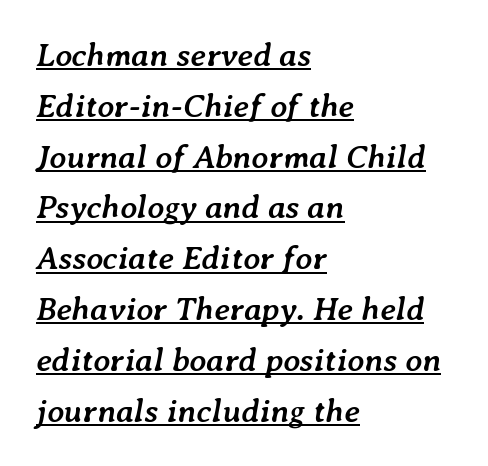
The image shows 33 px semibold type, italic (leaning right); set left-aligned, normal line spacing (1.54x), normal letter spacing, underlined; low stroke contrast and a medium x-height.
